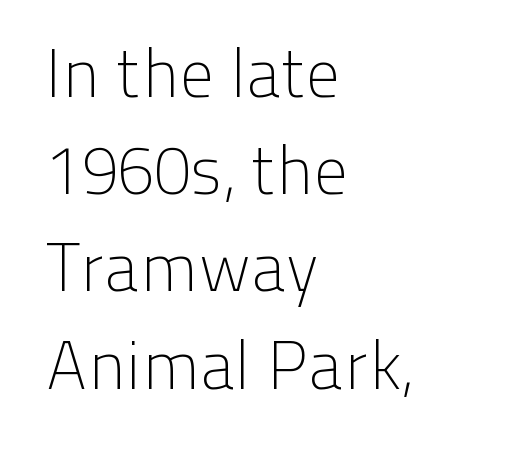
Examine the stroke ends and you'll find no serifs. Glance below the letters and you will spot only blank space. Weight: in the light-to-regular range. Think of a printed novel: that variable character pitch is what you see here.
